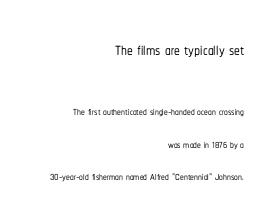
The image shows 23 px text type, upright; set right-aligned, loose line spacing (2.17x), normal letter spacing, not underlined; the first (top) block is 1.53x larger.
